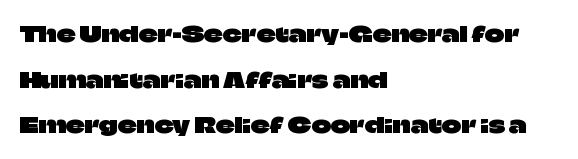
Q: Is the text italic (slanted)? A: No, it is upright.
Q: Is the text underlined? A: No.
Q: How is the paragraph aligned? A: Left-aligned.
Q: Is the spacing between letters normal or unusually wide? A: Normal.
Q: Is the spacing between lines tight, normal or loose? A: Loose.
